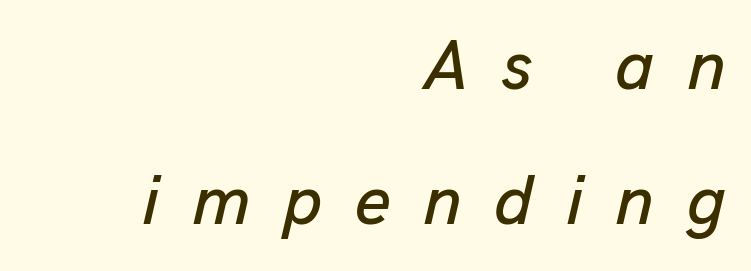
The image shows 70 px text type, italic (leaning right); set right-aligned, loose line spacing (1.93x), unusually wide letter spacing (+0.46 em), not underlined; low stroke contrast and a medium x-height.
